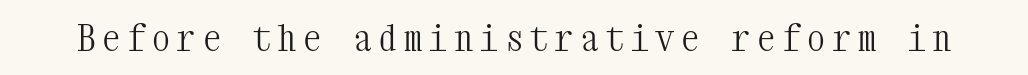
The image shows 36 px light, condensed serif type, upright, monospaced; set unusually wide letter spacing (+0.2 em), not underlined; medium stroke contrast and a medium x-height.
